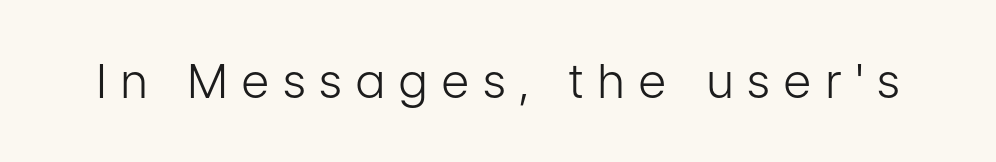
{"serif": "no", "italic": "no", "bold": "no", "weight": "light", "width": "condensed", "stroke_contrast": "low", "x_height": "medium", "monospaced": "no", "underline": "no", "letter_spacing": "wide", "letter_spacing_em": 0.32, "glyph_px": 47}
